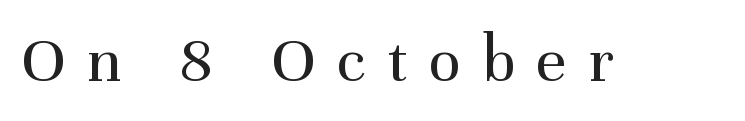
{"serif": "yes", "italic": "no", "bold": "no", "weight": "regular", "width": "normal", "stroke_contrast": "medium", "x_height": "medium", "monospaced": "no", "underline": "no", "letter_spacing": "wide", "letter_spacing_em": 0.32, "glyph_px": 67}
